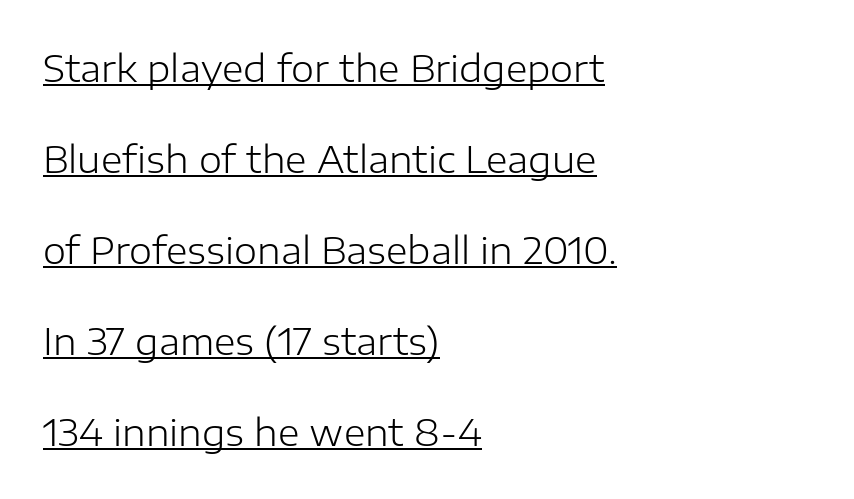
{"serif": "no", "italic": "no", "bold": "no", "weight": "light", "width": "normal", "stroke_contrast": "low", "x_height": "medium", "monospaced": "no", "underline": "yes", "align": "left", "line_spacing": "loose", "line_spacing_ratio": 2.46, "letter_spacing": "normal", "letter_spacing_em": 0.0, "glyph_px": 37}
